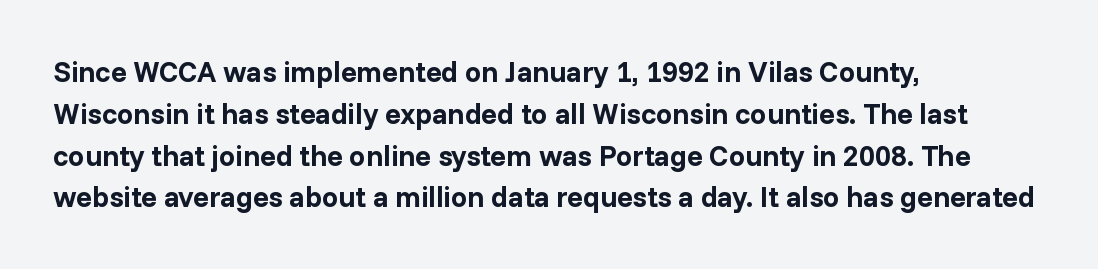
{"serif": "no", "italic": "no", "bold": "yes", "weight": "bold", "width": "normal", "stroke_contrast": "low", "x_height": "medium", "monospaced": "no", "underline": "no", "align": "left", "line_spacing": "normal", "line_spacing_ratio": 1.44, "letter_spacing": "normal", "letter_spacing_em": 0.0, "glyph_px": 29}
